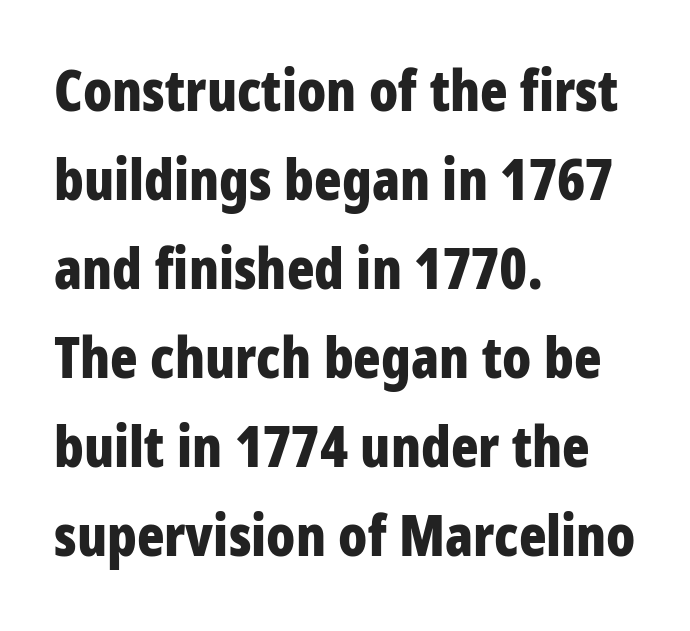
Q: Is the text bold? A: Yes.
Q: Is the text italic (slanted)? A: No, it is upright.
Q: Is the typeface a serif or a sans-serif typeface? A: Sans-serif.
Q: Is the text underlined? A: No.
Q: How is the paragraph aligned? A: Left-aligned.
Q: Is the spacing between letters normal or unusually wide? A: Normal.
Q: Is the spacing between lines tight, normal or loose? A: Normal.
Q: Width (condensed, normal, or wide)? A: Condensed.
Q: Stroke contrast? A: Low.
Q: x-height? A: Large.
Q: Monospaced? A: No.
